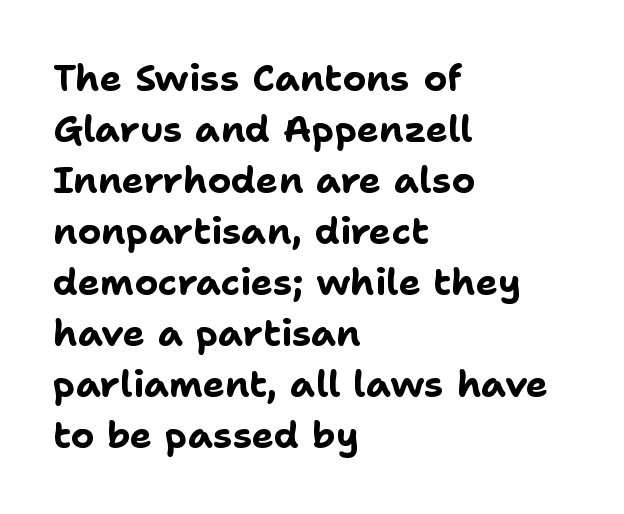
Q: Is the text bold? A: Yes.
Q: Is the text italic (slanted)? A: No, it is upright.
Q: Is the typeface a serif or a sans-serif typeface? A: Sans-serif.
Q: Is the text underlined? A: No.
Q: How is the paragraph aligned? A: Left-aligned.
Q: Is the spacing between letters normal or unusually wide? A: Normal.
Q: Is the spacing between lines tight, normal or loose? A: Normal.
Q: Width (condensed, normal, or wide)? A: Normal.
Q: Stroke contrast? A: Low.
Q: x-height? A: Medium.
Q: Monospaced? A: No.
